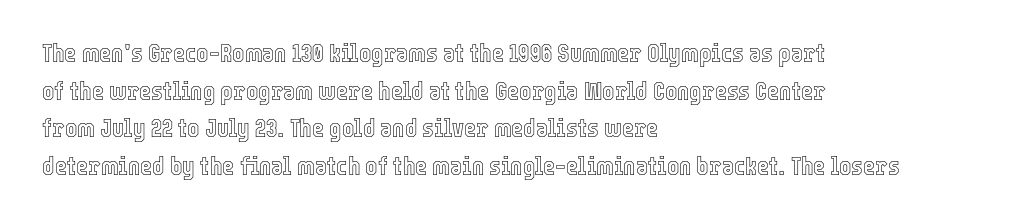
{"italic": "no", "underline": "no", "align": "left", "line_spacing": "normal", "line_spacing_ratio": 1.45, "letter_spacing": "normal", "letter_spacing_em": 0.0, "glyph_px": 26}
